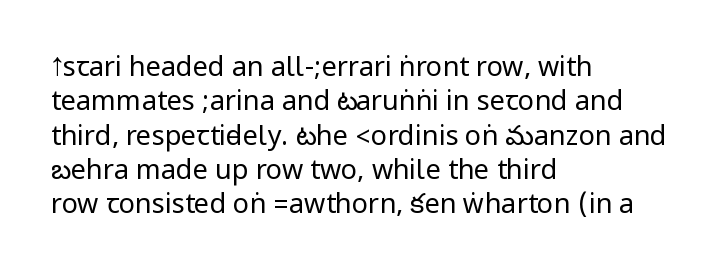
{"italic": "no", "bold": "no", "underline": "no", "align": "left", "line_spacing": "normal", "line_spacing_ratio": 1.27, "letter_spacing": "normal", "letter_spacing_em": 0.0, "glyph_px": 27}
